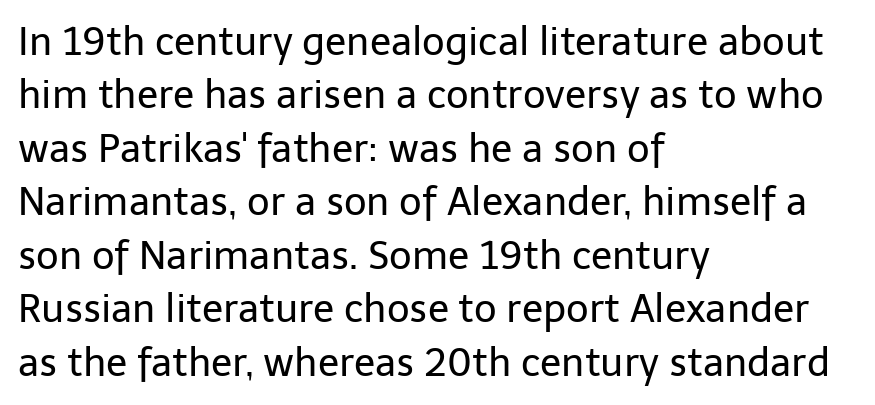
The glyphs in this specimen are sans serif. Compared with a typical body face, this is equally light or lighter still. The rendering keeps characters at their native spacing. You can tell it's not italic because the verticals are truly vertical.
